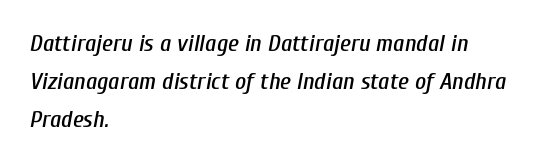
This sample keeps an unexceptional amount of space between lines. Style check: oblique. The tracking reads as untouched default to a designer's eye. The text block is weighted toward the left margin, trailing off unevenly rightward. This rendering features lettering with no underline.
